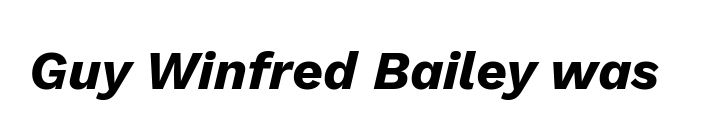
The image shows 54 px heavy type, italic (leaning right); set normal letter spacing, not underlined; low stroke contrast and a medium x-height.
